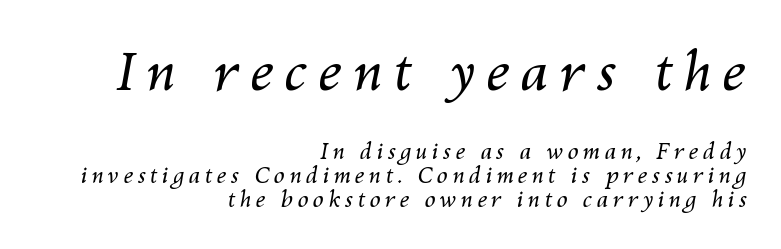
{"italic": "yes", "lean": "right", "slant_degrees": 10, "bold": "no", "weight": "regular", "width": "normal", "stroke_contrast": "medium", "x_height": "medium", "monospaced": "no", "underline": "no", "align": "right", "line_spacing": "tight", "line_spacing_ratio": 1.09, "letter_spacing": "wide", "letter_spacing_em": 0.2, "larger_block": "first", "size_ratio": 2.45, "glyph_px": 54}
